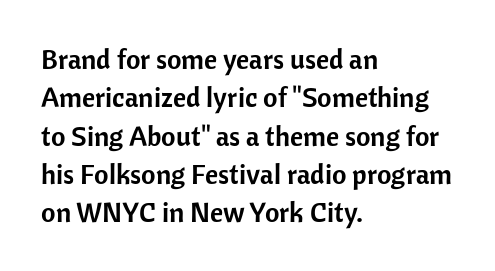
Q: Is the text italic (slanted)? A: No, it is upright.
Q: Is the typeface a serif or a sans-serif typeface? A: Sans-serif.
Q: Is the text underlined? A: No.
Q: How is the paragraph aligned? A: Left-aligned.
Q: Is the spacing between letters normal or unusually wide? A: Normal.
Q: Is the spacing between lines tight, normal or loose? A: Normal.
Q: Width (condensed, normal, or wide)? A: Normal.
Q: Stroke contrast? A: Low.
Q: x-height? A: Medium.
Q: Monospaced? A: No.
